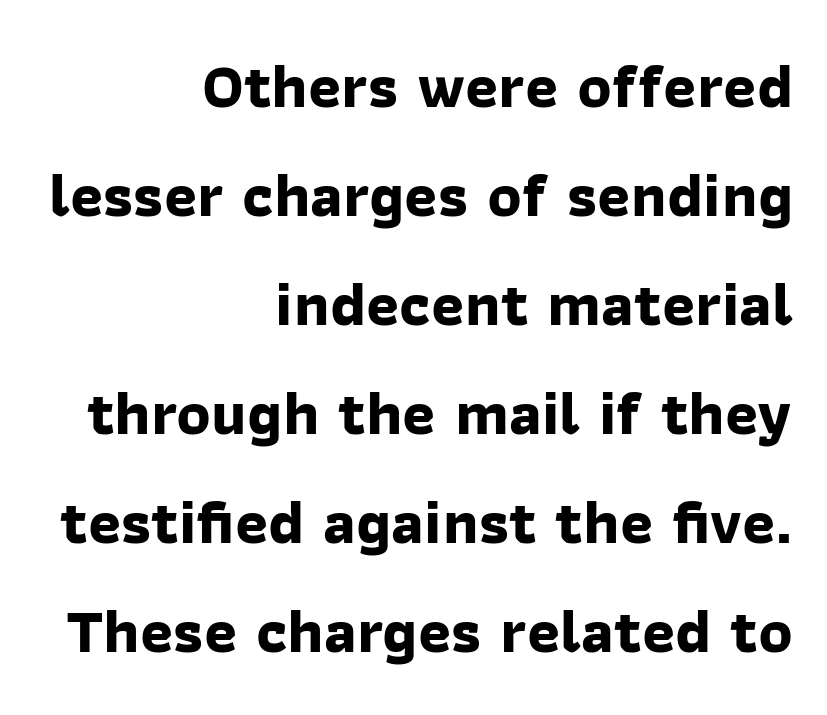
{"serif": "no", "bold": "yes", "weight": "bold", "width": "normal", "stroke_contrast": "low", "x_height": "medium", "monospaced": "no", "underline": "no", "align": "right", "line_spacing_ratio": 1.73, "letter_spacing": "normal", "letter_spacing_em": 0.0, "glyph_px": 63}
